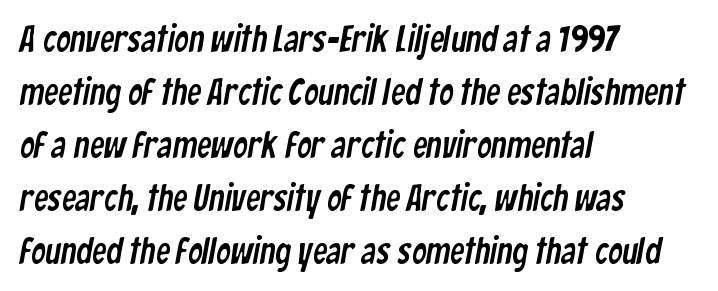
The image shows 36 px condensed sans-serif type; set left-aligned, normal line spacing (1.47x), normal letter spacing, not underlined; low stroke contrast and a medium x-height.
